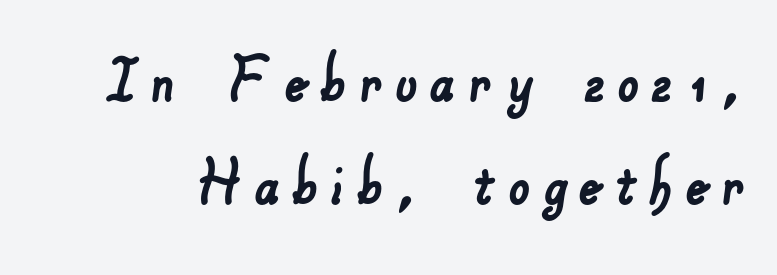
The image shows 76 px sans-serif type; set normal line spacing (1.36x), not underlined; low stroke contrast and a small x-height.
